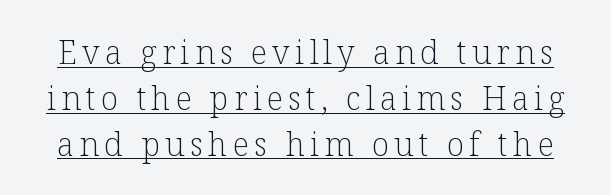
{"serif": "yes", "italic": "no", "bold": "no", "weight": "light", "width": "normal", "stroke_contrast": "low", "x_height": "medium", "monospaced": "no", "underline": "yes", "line_spacing": "normal", "line_spacing_ratio": 1.43, "glyph_px": 32}
